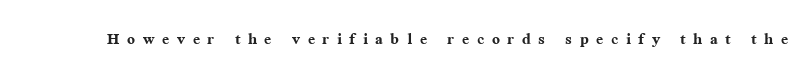
Type without underlining. Do the letters lean? They stand straight. Letter spacing: wide. This is heavy type, rendered in bold.
